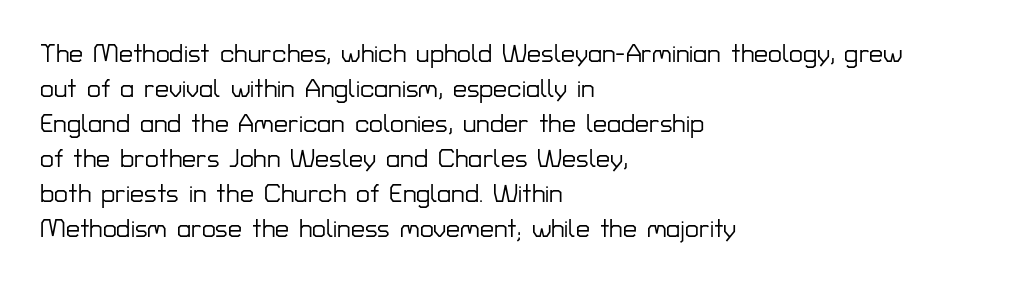
Q: Is the text italic (slanted)? A: No, it is upright.
Q: Is the text underlined? A: No.
Q: How is the paragraph aligned? A: Left-aligned.
Q: Is the spacing between letters normal or unusually wide? A: Normal.
Q: Is the spacing between lines tight, normal or loose? A: Normal.
